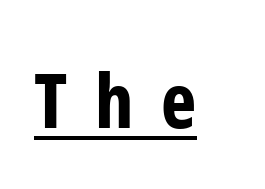
The image shows 75 px bold, condensed sans-serif type, upright; set unusually wide letter spacing (+0.37 em), underlined; low stroke contrast and a medium x-height.
